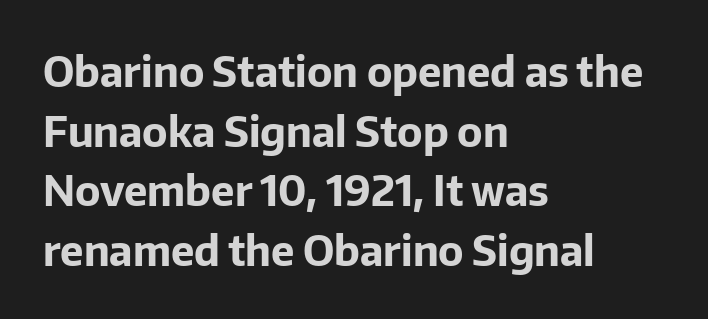
There is no visible air inserted between adjacent glyphs. Thick stems and heavy bowls — unmistakably bold. Are there feet on the stems? There aren't — it's a sans. Descenders are the only things crossing below the line. Vertically, the passage feels balanced, rows spaced as you'd expect. Every stem runs plumb, perpendicular to the baseline.
